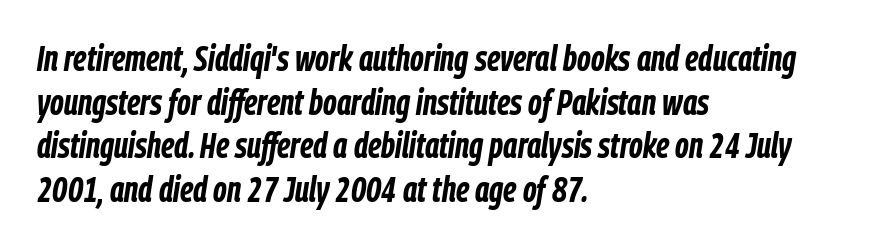
The image shows 35 px bold, condensed type, italic (leaning right); set left-aligned, normal line spacing (1.25x), normal letter spacing, not underlined; low stroke contrast and a medium x-height.
